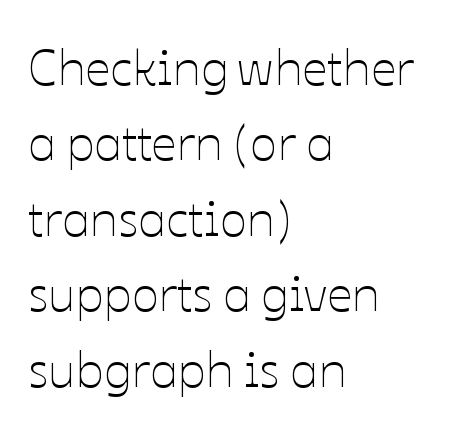
{"italic": "no", "bold": "no", "weight": "thin", "width": "normal", "stroke_contrast": "low", "x_height": "medium", "monospaced": "no", "underline": "no", "align": "left", "line_spacing": "normal", "line_spacing_ratio": 1.51, "letter_spacing": "normal", "letter_spacing_em": 0.0, "glyph_px": 50}
